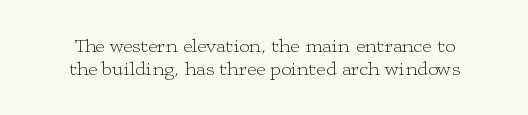
Q: Is the text bold? A: No.
Q: Is the text italic (slanted)? A: No, it is upright.
Q: Is the text underlined? A: No.
Q: Is the spacing between letters normal or unusually wide? A: Normal.
Q: Is the spacing between lines tight, normal or loose? A: Tight.
